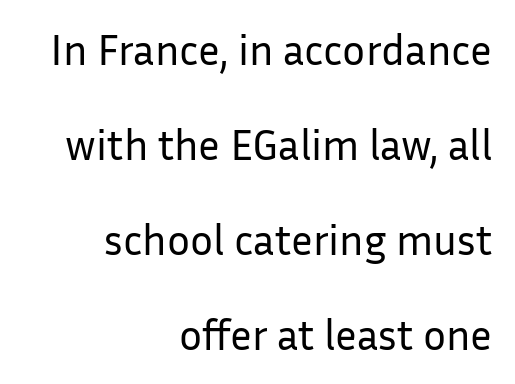
Q: Is the text bold? A: No.
Q: Is the text italic (slanted)? A: No, it is upright.
Q: Is the typeface a serif or a sans-serif typeface? A: Sans-serif.
Q: Is the text underlined? A: No.
Q: How is the paragraph aligned? A: Right-aligned.
Q: Is the spacing between letters normal or unusually wide? A: Normal.
Q: Is the spacing between lines tight, normal or loose? A: Loose.
Q: Width (condensed, normal, or wide)? A: Normal.
Q: Stroke contrast? A: Low.
Q: x-height? A: Medium.
Q: Monospaced? A: No.
